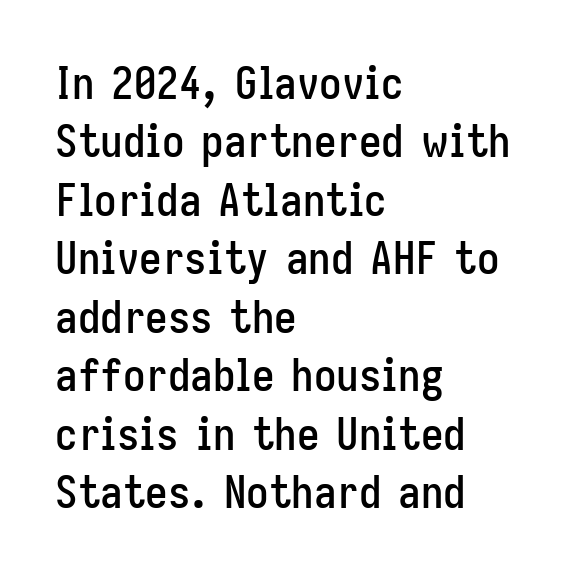
Interline gaps are of average width in this sample. Honestly, the letter spacing is just normal — you wouldn't notice it. You could not count columns in this text — the font is proportionally spaced. Teacher's note: observe the even left margin — that is flush-left alignment. Type without underlining.
